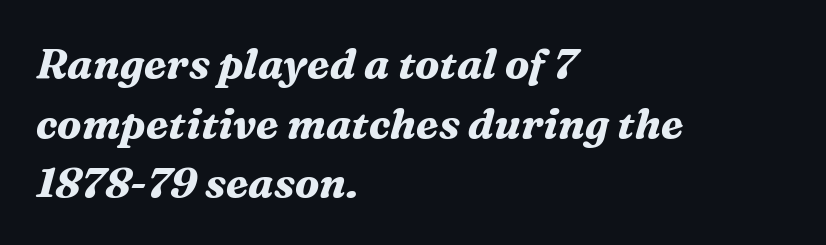
{"serif": "yes", "italic": "yes", "lean": "right", "slant_degrees": 16, "bold": "yes", "weight": "bold", "width": "normal", "stroke_contrast": "medium", "x_height": "medium", "monospaced": "no", "underline": "no", "align": "left", "line_spacing": "normal", "line_spacing_ratio": 1.42, "letter_spacing": "normal", "letter_spacing_em": 0.0, "glyph_px": 42}
